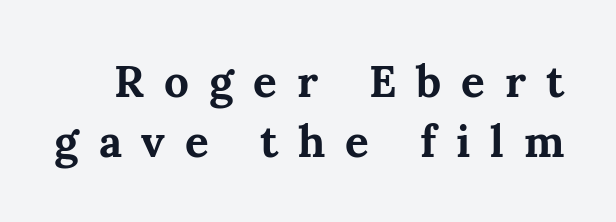
{"serif": "yes", "italic": "no", "bold": "yes", "weight": "bold", "width": "normal", "stroke_contrast": "medium", "x_height": "medium", "monospaced": "no", "underline": "no", "line_spacing": "normal", "line_spacing_ratio": 1.36, "letter_spacing": "wide", "letter_spacing_em": 0.45, "glyph_px": 44}
